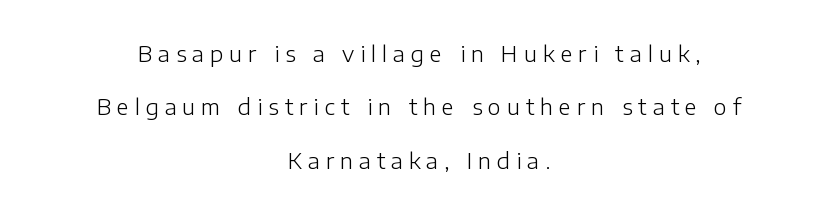
{"italic": "no", "bold": "no", "underline": "no", "align": "center", "line_spacing": "loose", "line_spacing_ratio": 2.43, "letter_spacing": "wide", "letter_spacing_em": 0.27, "glyph_px": 22}
